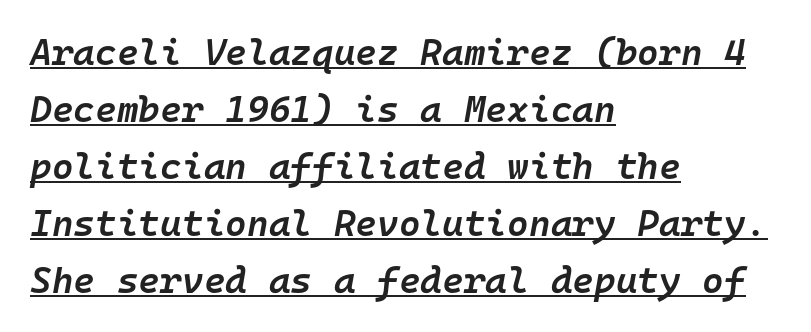
{"italic": "yes", "lean": "right", "slant_degrees": 10, "bold": "semi", "weight": "semibold", "width": "normal", "stroke_contrast": "low", "x_height": "medium", "monospaced": "yes", "underline": "yes", "align": "left", "line_spacing": "normal", "line_spacing_ratio": 1.54, "letter_spacing": "normal", "letter_spacing_em": 0.0, "glyph_px": 37}
